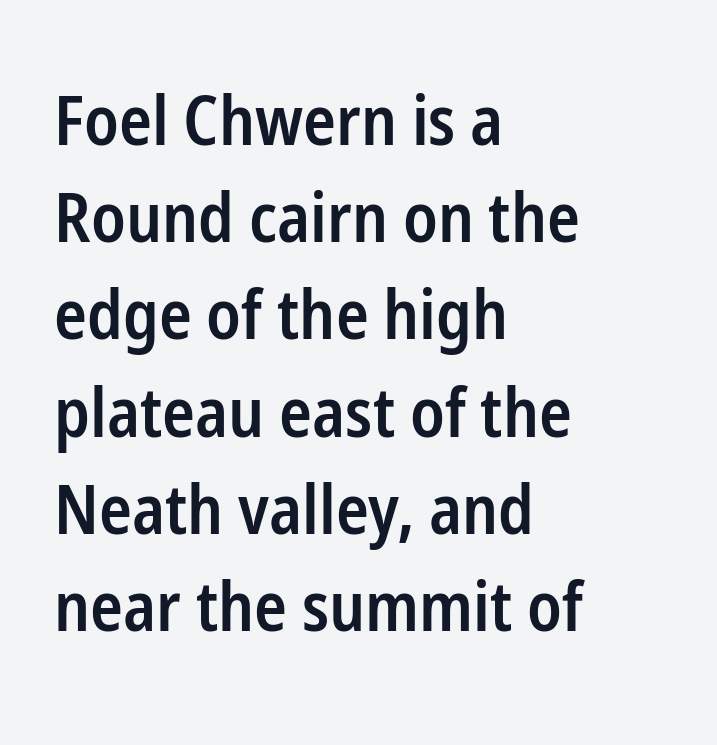
{"serif": "no", "italic": "no", "bold": "semi", "weight": "semibold", "width": "condensed", "stroke_contrast": "low", "x_height": "medium", "monospaced": "no", "underline": "no", "align": "left", "line_spacing": "normal", "line_spacing_ratio": 1.43, "letter_spacing": "normal", "letter_spacing_em": 0.0, "glyph_px": 68}
